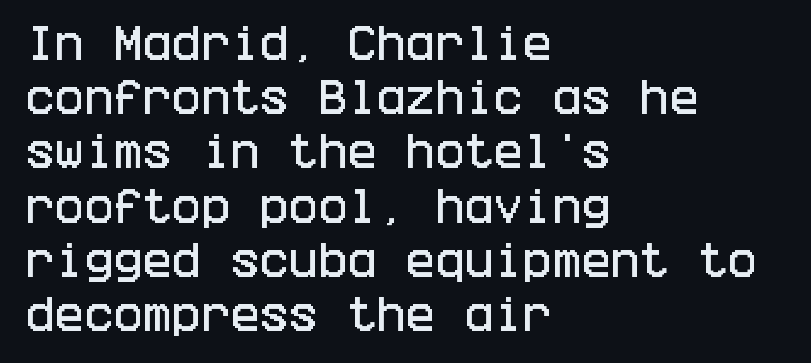
Q: Is the text italic (slanted)? A: No, it is upright.
Q: Is the typeface a serif or a sans-serif typeface? A: Sans-serif.
Q: Is the text underlined? A: No.
Q: How is the paragraph aligned? A: Left-aligned.
Q: Is the spacing between letters normal or unusually wide? A: Normal.
Q: Is the spacing between lines tight, normal or loose? A: Normal.
Q: Width (condensed, normal, or wide)? A: Condensed.
Q: Stroke contrast? A: Low.
Q: x-height? A: Large.
